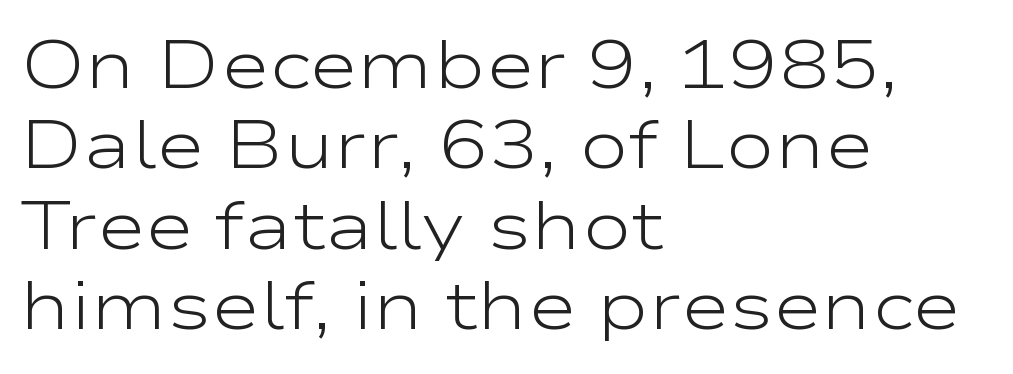
{"serif": "no", "italic": "no", "bold": "no", "weight": "light", "width": "wide", "stroke_contrast": "low", "x_height": "medium", "monospaced": "no", "underline": "no", "align": "left", "line_spacing_ratio": 1.2, "letter_spacing": "normal", "letter_spacing_em": 0.0, "glyph_px": 67}
